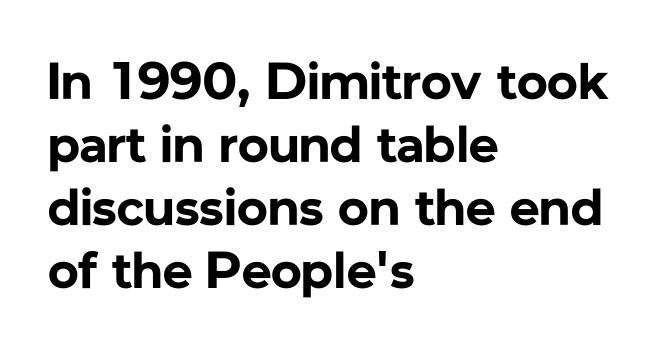
The image shows 52 px bold sans-serif type, upright; set left-aligned, line spacing 1.21x, normal letter spacing, not underlined; low stroke contrast and a medium x-height.
